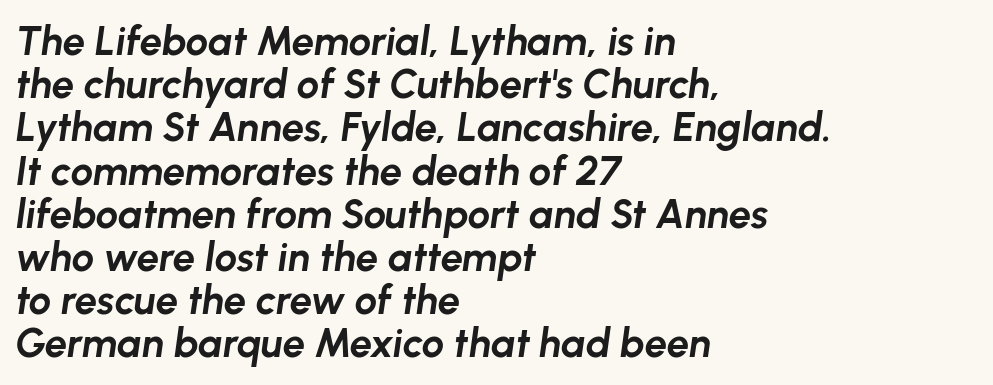
Q: Is the text bold? A: Yes.
Q: Is the text italic (slanted)? A: Yes, it leans right by about 8 degrees.
Q: Is the text underlined? A: No.
Q: How is the paragraph aligned? A: Left-aligned.
Q: Is the spacing between letters normal or unusually wide? A: Normal.
Q: Is the spacing between lines tight, normal or loose? A: Tight.
Q: Width (condensed, normal, or wide)? A: Normal.
Q: Stroke contrast? A: Low.
Q: x-height? A: Medium.
Q: Monospaced? A: No.
